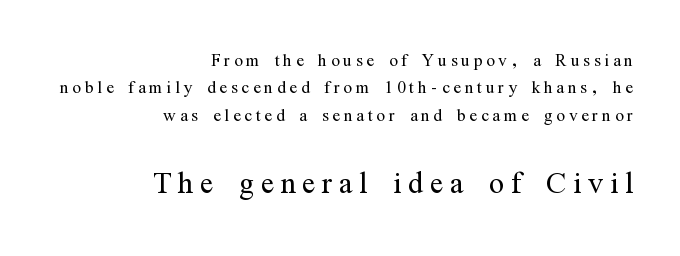
The image shows 40 px light, condensed serif type, upright; set right-aligned, line spacing 1.19x, not underlined; the second (bottom) block is 1.74x larger; medium stroke contrast and a medium x-height.
